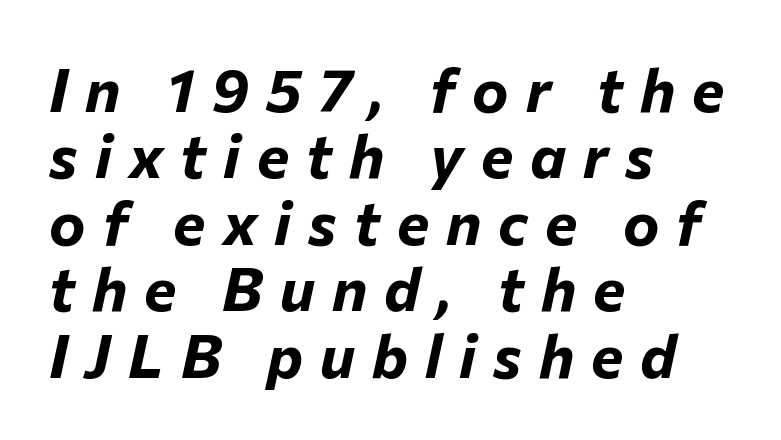
Tracking here is generous; glyphs stand well apart from one another. Students, observe: this is what under-led, compact text looks like. Any mark beneath the type? The region is blank. The lines in this sample share a left origin and differ only in where they stop. You could not count columns in this text — the font is proportionally spaced.
